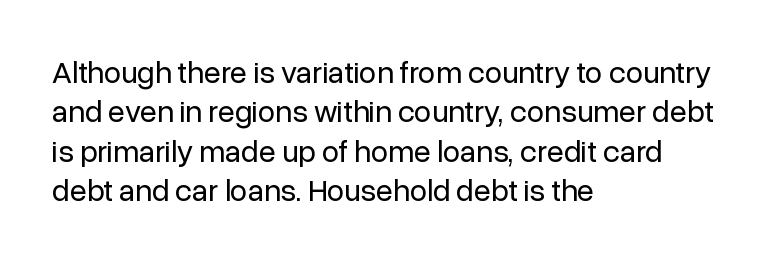
Q: Is the text bold? A: No.
Q: Is the text italic (slanted)? A: No, it is upright.
Q: Is the typeface a serif or a sans-serif typeface? A: Sans-serif.
Q: Is the text underlined? A: No.
Q: How is the paragraph aligned? A: Left-aligned.
Q: Is the spacing between letters normal or unusually wide? A: Normal.
Q: Is the spacing between lines tight, normal or loose? A: Normal.
Q: Width (condensed, normal, or wide)? A: Normal.
Q: Stroke contrast? A: Low.
Q: x-height? A: Medium.
Q: Monospaced? A: No.
